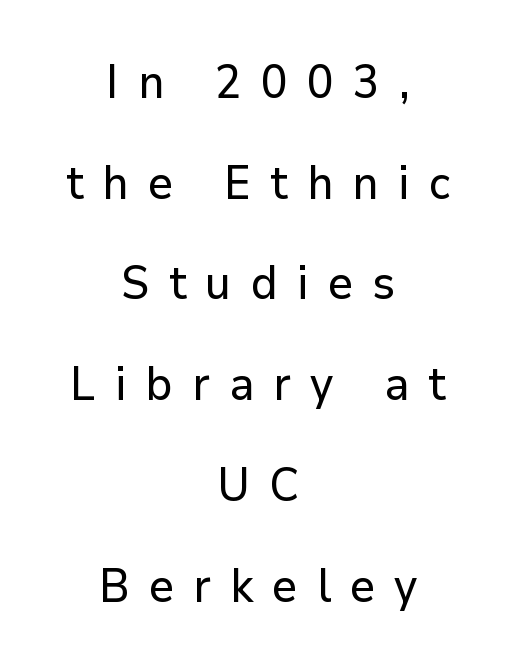
{"serif": "no", "italic": "no", "width": "normal", "stroke_contrast": "low", "x_height": "medium", "monospaced": "no", "underline": "no", "align": "center", "line_spacing": "loose", "line_spacing_ratio": 2.19, "letter_spacing": "wide", "letter_spacing_em": 0.42, "glyph_px": 46}
